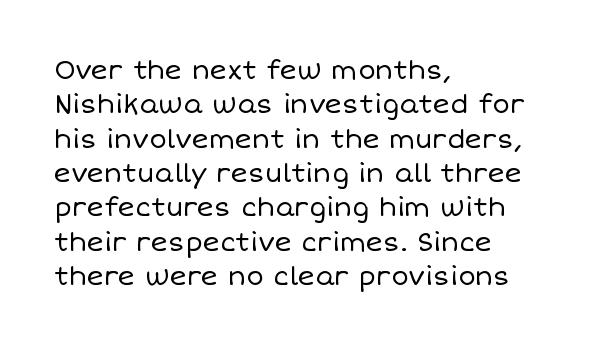
Leftover space on each line is placed entirely after the last word. Notice how the stems are strictly vertical — no italics here. The rendering uses a moderate line-height, typical for paragraphs. Underlining? Definitely not there. A light-to-regular cut is what we see here.
